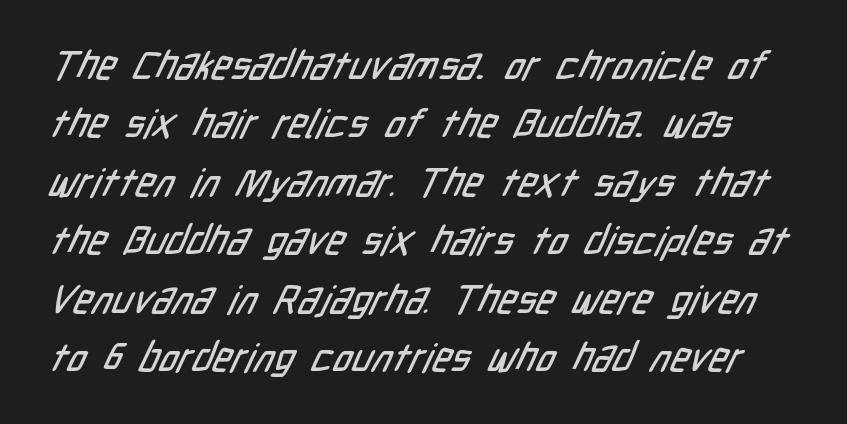
{"serif": "no", "width": "condensed", "stroke_contrast": "low", "x_height": "medium", "monospaced": "no", "underline": "no", "line_spacing": "normal", "line_spacing_ratio": 1.46, "letter_spacing": "normal", "letter_spacing_em": 0.0, "glyph_px": 40}
